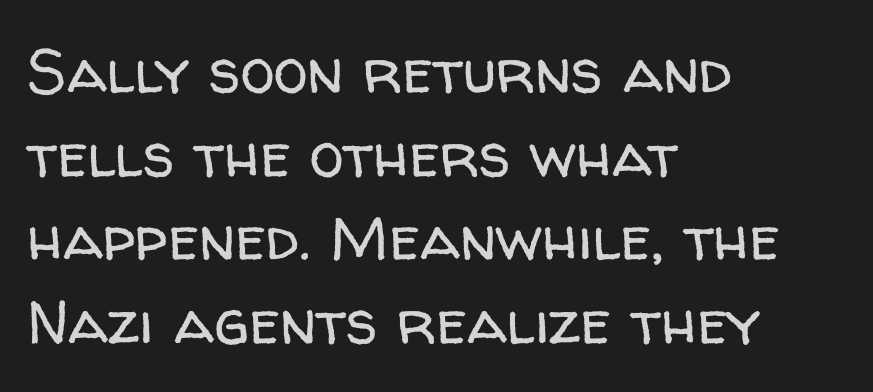
Q: Is the text bold? A: No.
Q: Is the text italic (slanted)? A: No, it is upright.
Q: Is the typeface a serif or a sans-serif typeface? A: Sans-serif.
Q: Is the text underlined? A: No.
Q: How is the paragraph aligned? A: Left-aligned.
Q: Is the spacing between letters normal or unusually wide? A: Normal.
Q: Is the spacing between lines tight, normal or loose? A: Normal.
Q: Width (condensed, normal, or wide)? A: Normal.
Q: Stroke contrast? A: Low.
Q: x-height? A: Medium.
Q: Monospaced? A: No.
